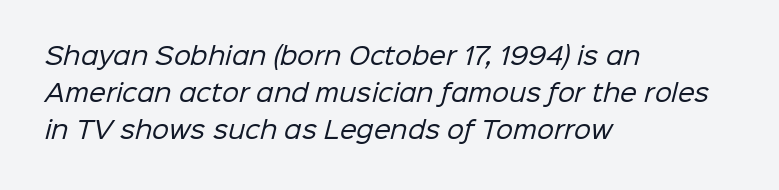
{"bold": "no", "underline": "no", "align": "left", "line_spacing": "normal", "line_spacing_ratio": 1.55, "letter_spacing": "normal", "letter_spacing_em": 0.0, "glyph_px": 24}
